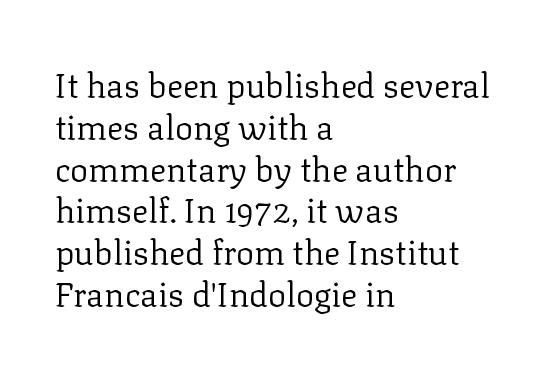
{"serif": "yes", "italic": "no", "bold": "no", "weight": "regular", "width": "normal", "stroke_contrast": "low", "x_height": "medium", "monospaced": "no", "underline": "no", "align": "left", "line_spacing_ratio": 1.23, "letter_spacing": "normal", "letter_spacing_em": 0.0, "glyph_px": 34}
